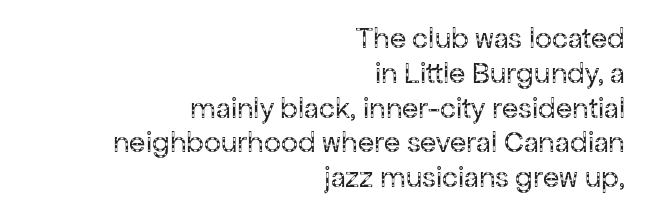
{"serif": "no", "italic": "no", "bold": "no", "weight": "regular", "width": "normal", "stroke_contrast": "low", "x_height": "medium", "monospaced": "no", "underline": "no", "align": "right", "line_spacing_ratio": 1.16, "letter_spacing": "normal", "letter_spacing_em": 0.0, "glyph_px": 30}
